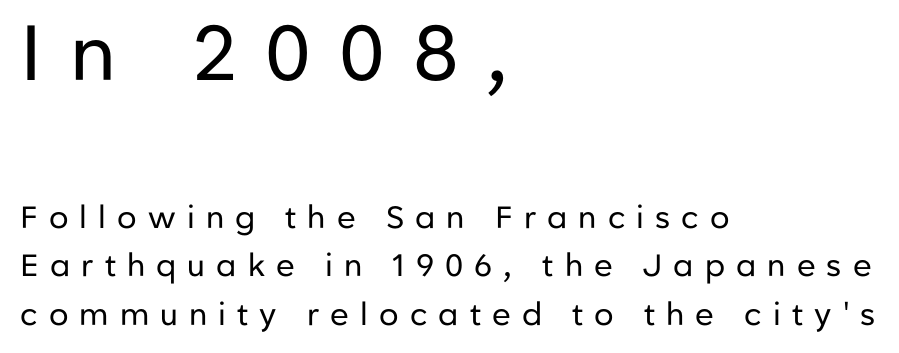
The image shows 78 px regular-weight sans-serif type, upright; set left-aligned, normal line spacing (1.56x), unusually wide letter spacing (+0.36 em), not underlined; the first (top) block is 2.52x larger; low stroke contrast and a medium x-height.
